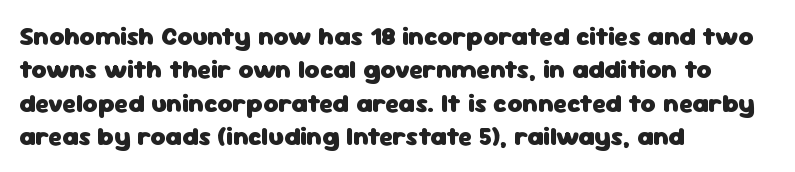
The image shows 26 px bold type, upright; set left-aligned, normal line spacing (1.28x), normal letter spacing, not underlined.
